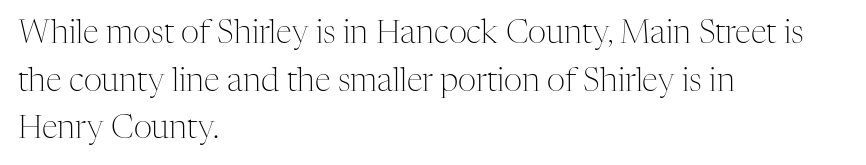
The image shows 32 px light serif type, upright; set left-aligned, normal line spacing (1.49x), normal letter spacing, not underlined; medium stroke contrast and a medium x-height.
